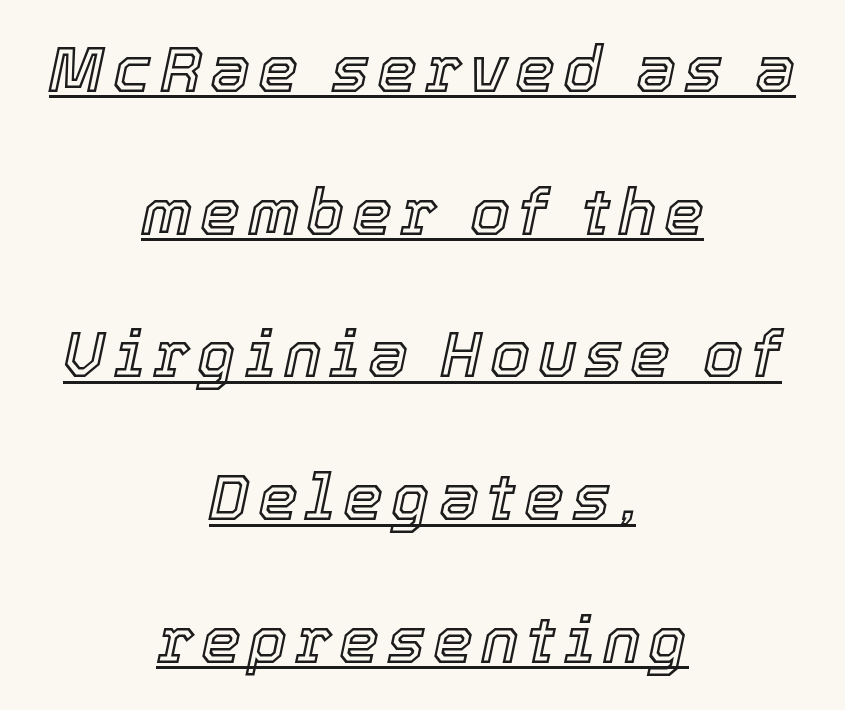
The passage shown is typed in a proportional face where columns would drift. In CSS terms this would be text-align: center. Has an underline been added? It has. Style check: oblique. A great deal of white space separates one row of letters from the next.
